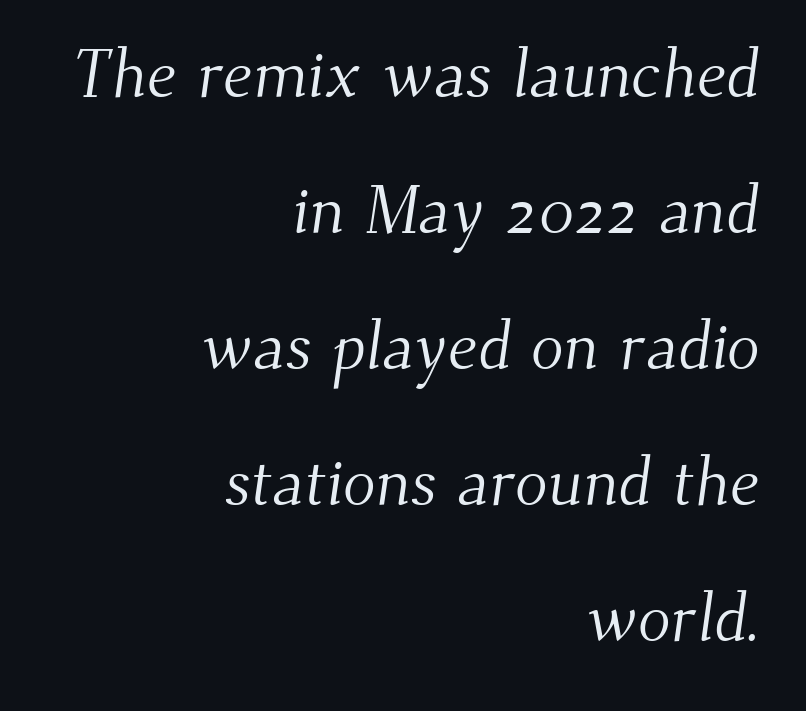
{"serif": "yes", "bold": "no", "weight": "light", "width": "normal", "stroke_contrast": "medium", "x_height": "small", "monospaced": "no", "underline": "no", "align": "right", "line_spacing": "loose", "line_spacing_ratio": 2.0, "letter_spacing": "normal", "letter_spacing_em": 0.0, "glyph_px": 68}
